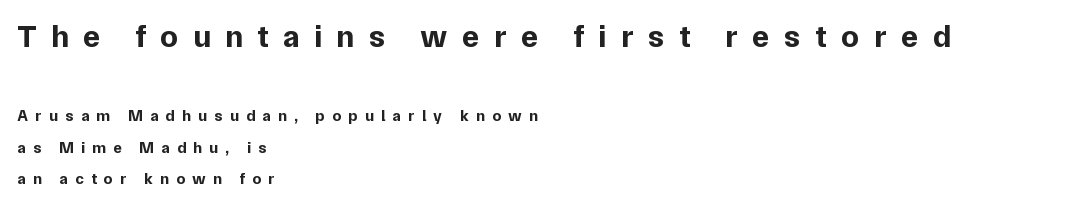
The image shows 32 px bold sans-serif type, upright; set left-aligned, loose line spacing (1.98x), unusually wide letter spacing (+0.45 em), not underlined; the first (top) block is 2.0x larger; low stroke contrast and a medium x-height.
